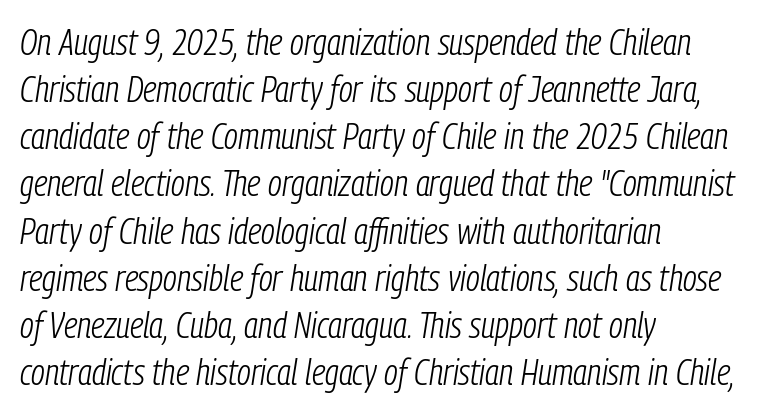
The image shows 36 px light, condensed type, italic (leaning right); set left-aligned, normal line spacing (1.31x), normal letter spacing, not underlined; low stroke contrast and a medium x-height.
